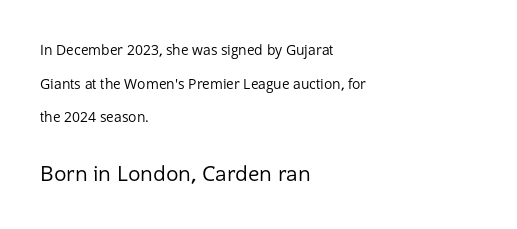
{"italic": "no", "bold": "no", "underline": "no", "align": "left", "line_spacing": "loose", "line_spacing_ratio": 2.41, "letter_spacing": "normal", "letter_spacing_em": 0.0, "larger_block": "second", "size_ratio": 1.5, "glyph_px": 21}
